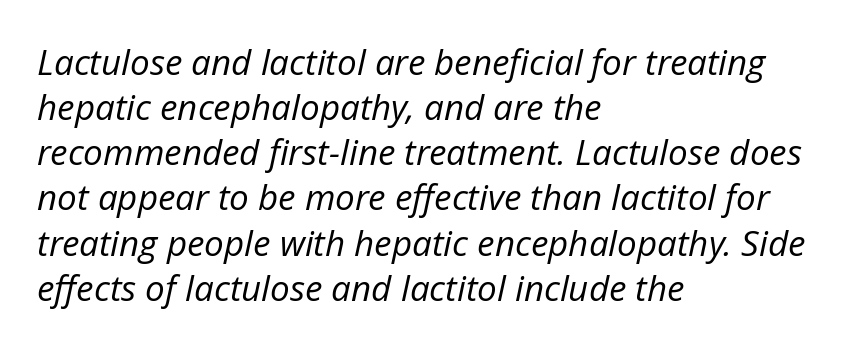
{"italic": "yes", "lean": "right", "slant_degrees": 12, "bold": "no", "weight": "regular", "width": "normal", "stroke_contrast": "low", "x_height": "medium", "monospaced": "no", "underline": "no", "align": "left", "line_spacing": "normal", "line_spacing_ratio": 1.29, "letter_spacing": "normal", "letter_spacing_em": 0.0, "glyph_px": 35}
